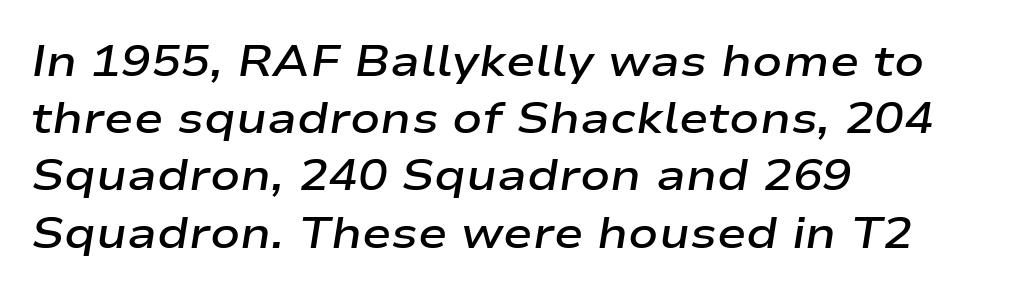
The image shows 44 px semibold, wide type, italic (leaning right); set left-aligned, normal line spacing (1.3x), normal letter spacing, not underlined; low stroke contrast and a medium x-height.
